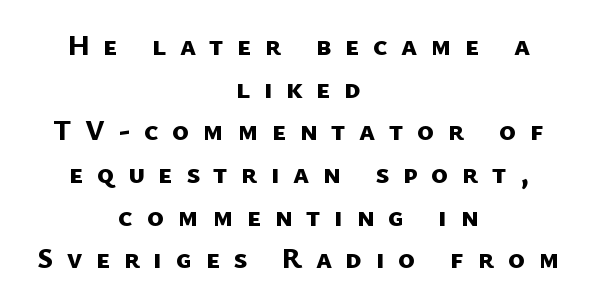
The image shows 29 px bold sans-serif type; set centered, normal line spacing (1.47x), unusually wide letter spacing (+0.47 em), not underlined; low stroke contrast and a medium x-height.
